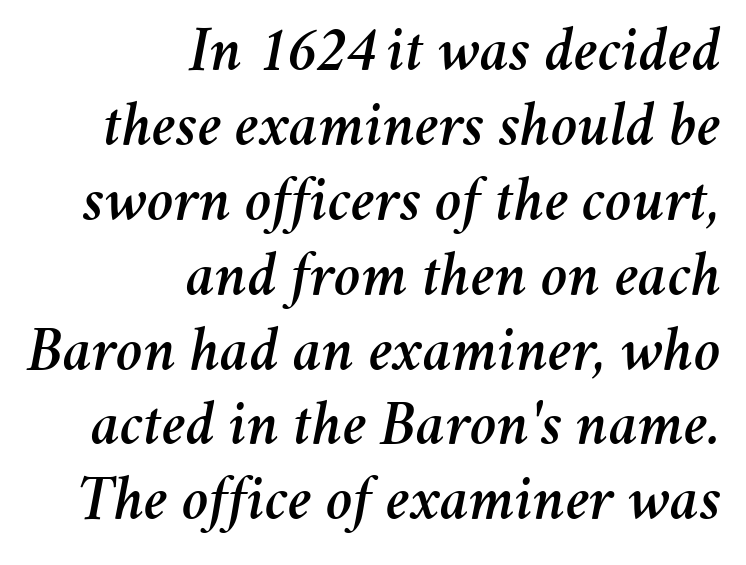
Q: Is the text italic (slanted)? A: Yes, it leans right by about 11 degrees.
Q: Is the text underlined? A: No.
Q: How is the paragraph aligned? A: Right-aligned.
Q: Is the spacing between letters normal or unusually wide? A: Normal.
Q: Width (condensed, normal, or wide)? A: Normal.
Q: Stroke contrast? A: Medium.
Q: x-height? A: Medium.
Q: Monospaced? A: No.
